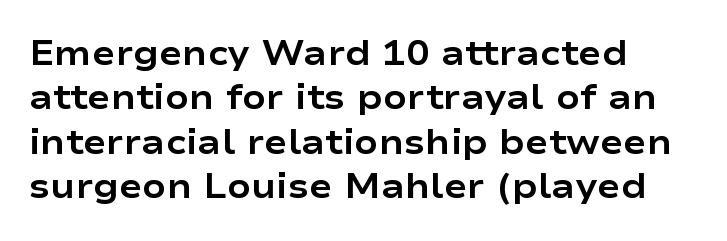
{"serif": "no", "italic": "no", "bold": "yes", "weight": "bold", "width": "wide", "stroke_contrast": "low", "x_height": "medium", "monospaced": "no", "underline": "no", "align": "left", "line_spacing": "normal", "line_spacing_ratio": 1.27, "letter_spacing": "normal", "letter_spacing_em": 0.0, "glyph_px": 35}
